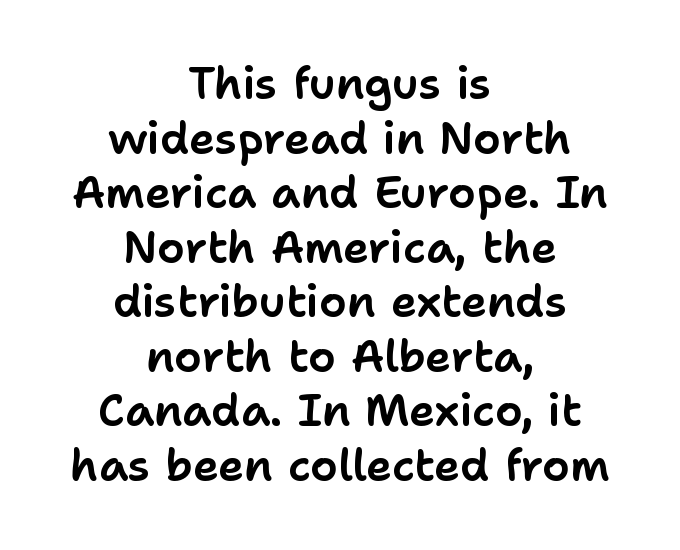
A centered setting, common on invitations and titles, is used for this passage. Check where the strokes stop: nothing finishes them off — pure sans. This rendering features lettering with no underline. In terms of posture, this sample is upright.
